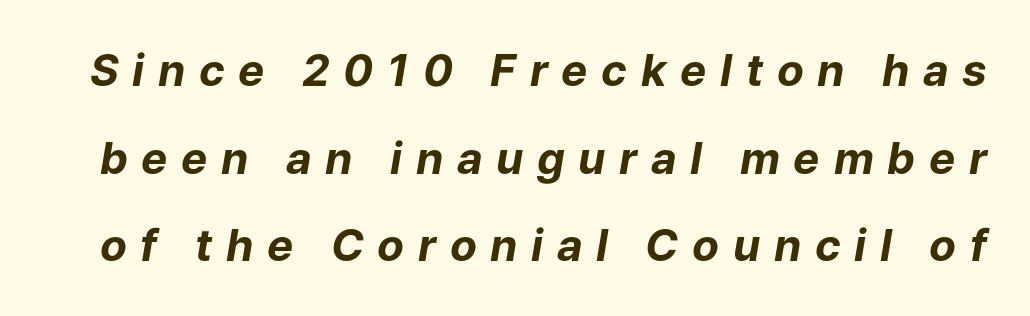
The image shows 44 px bold type, italic (leaning right); set loose line spacing (1.99x), unusually wide letter spacing (+0.31 em), not underlined; low stroke contrast and a medium x-height.
